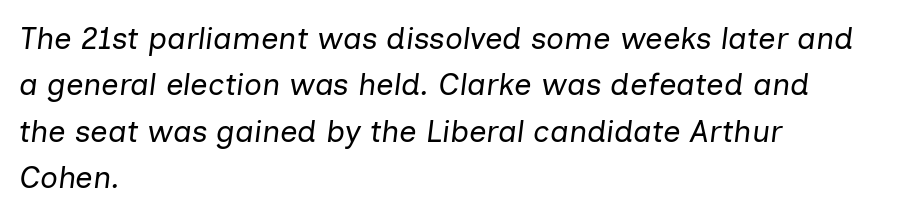
{"italic": "yes", "lean": "right", "slant_degrees": 7, "bold": "no", "weight": "regular", "width": "normal", "stroke_contrast": "low", "x_height": "medium", "monospaced": "no", "underline": "no", "align": "left", "line_spacing": "normal", "line_spacing_ratio": 1.5, "letter_spacing": "normal", "letter_spacing_em": 0.0, "glyph_px": 31}
